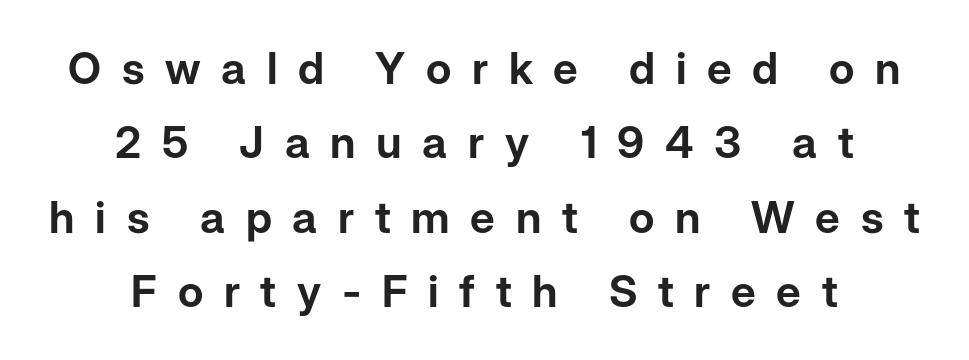
The image shows 44 px sans-serif type, upright; set centered, normal line spacing (1.69x), unusually wide letter spacing (+0.47 em), not underlined; low stroke contrast and a medium x-height.
